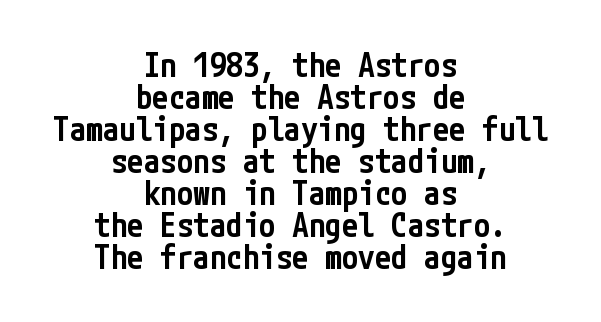
The typography opts for an upright posture over an oblique one. Inter-character spacing is left at the font's built-in metrics. Beneath every word, the page is bare. Where is the straight margin? There isn't one; the lines are centered. The block of text is dense from top to bottom, with scant space between rows.
